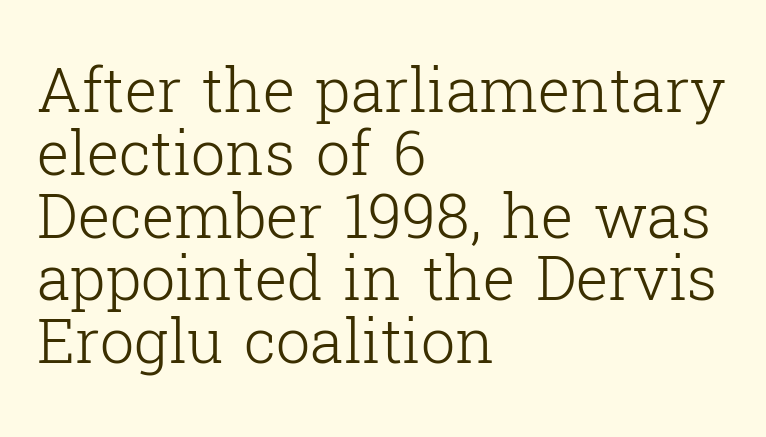
{"serif": "yes", "italic": "no", "bold": "no", "weight": "light", "width": "normal", "stroke_contrast": "low", "x_height": "medium", "monospaced": "no", "underline": "no", "align": "left", "line_spacing": "tight", "line_spacing_ratio": 1.03, "letter_spacing": "normal", "letter_spacing_em": 0.0, "glyph_px": 61}
